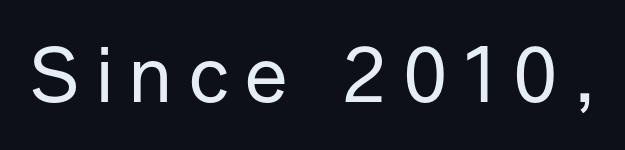
You could not count columns in this text — the font is proportionally spaced. The type family on display is of the sans-serif kind. The type sits square on the baseline with zero lean. Loose tracking; the words dissolve into strings of separated letters. The space directly below the letters is spotless.
